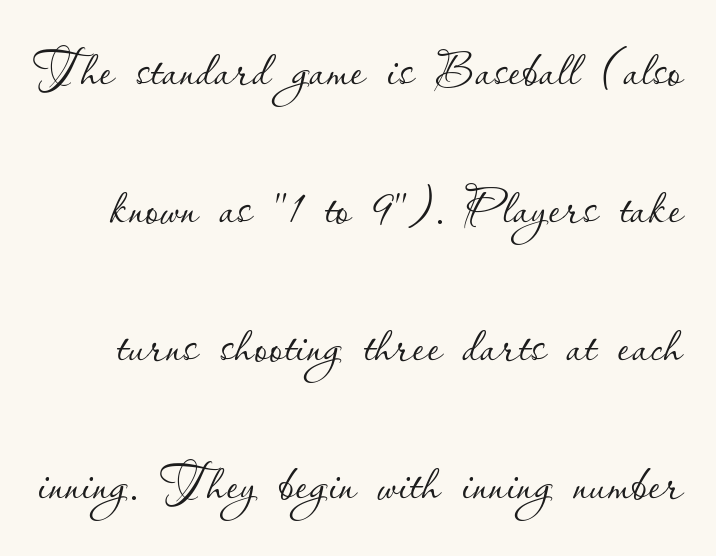
{"bold": "no", "weight": "thin", "width": "normal", "stroke_contrast": "low", "x_height": "small", "monospaced": "no", "underline": "no", "line_spacing": "loose", "line_spacing_ratio": 2.03, "letter_spacing": "normal", "letter_spacing_em": 0.0, "glyph_px": 68}
